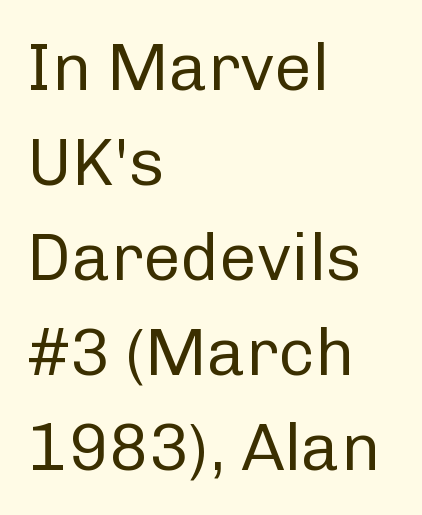
Look at the tracking — it's just the regular setting, nothing added. No word sits above an underline. Reading down the column, the eye jumps a familiar distance to each next line. The strokes are not fattened; the text isn't bold.
